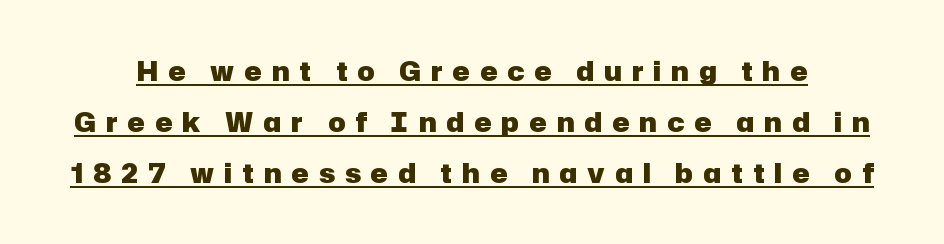
{"italic": "no", "bold": "yes", "underline": "yes", "line_spacing": "loose", "line_spacing_ratio": 1.96, "letter_spacing": "wide", "letter_spacing_em": 0.39, "glyph_px": 26}
